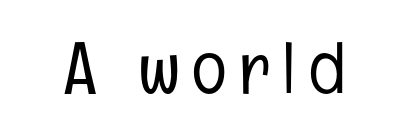
The image shows 73 px light, condensed sans-serif type, upright; set not underlined; low stroke contrast and a medium x-height.
